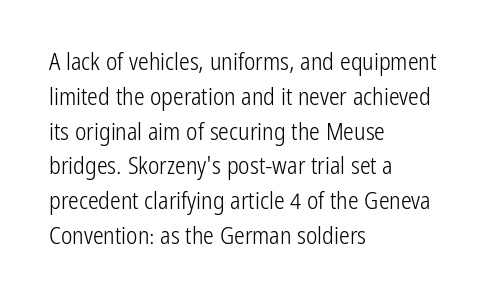
{"italic": "no", "bold": "no", "underline": "no", "align": "left", "line_spacing": "normal", "line_spacing_ratio": 1.45, "letter_spacing": "normal", "letter_spacing_em": 0.0, "glyph_px": 24}
